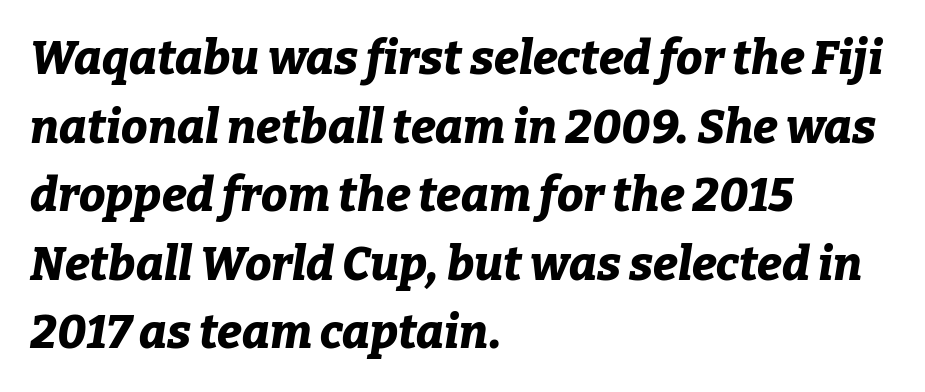
Q: Is the text bold? A: Yes.
Q: Is the text italic (slanted)? A: Yes, it leans right by about 9 degrees.
Q: Is the text underlined? A: No.
Q: How is the paragraph aligned? A: Left-aligned.
Q: Is the spacing between letters normal or unusually wide? A: Normal.
Q: Is the spacing between lines tight, normal or loose? A: Normal.
Q: Width (condensed, normal, or wide)? A: Normal.
Q: Stroke contrast? A: Low.
Q: x-height? A: Medium.
Q: Monospaced? A: No.
